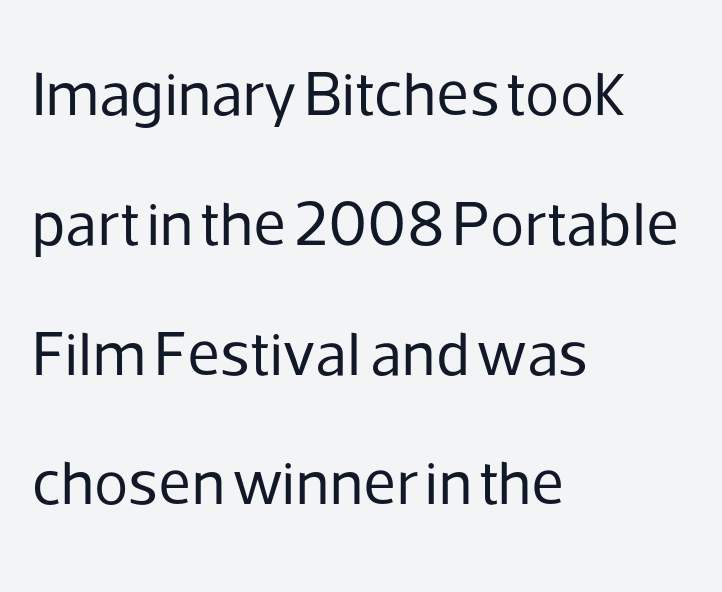
The image shows 63 px regular-weight sans-serif type, upright; set left-aligned, loose line spacing (2.06x), normal letter spacing, not underlined; low stroke contrast and a medium x-height.
